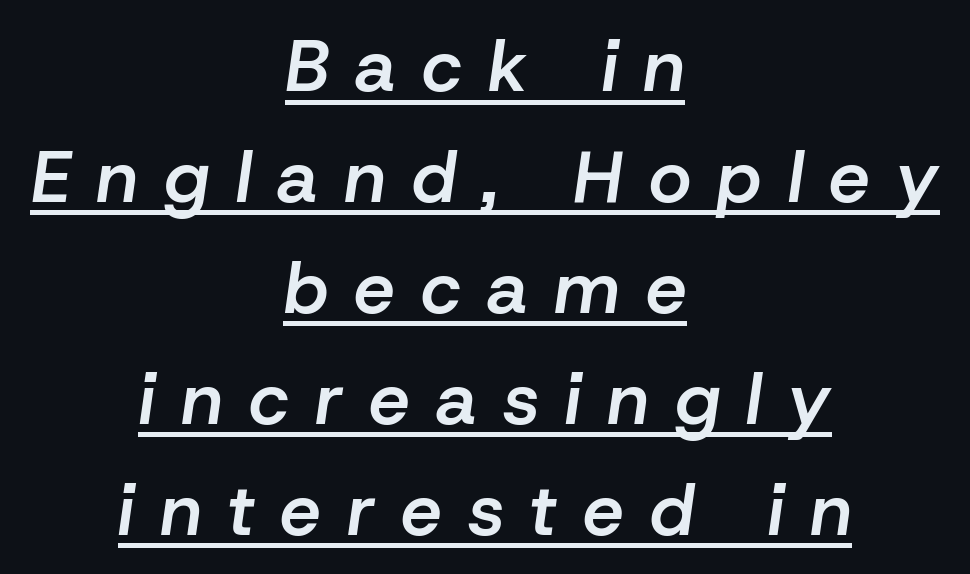
Q: Is the text bold? A: Semi-bold.
Q: Is the text italic (slanted)? A: Yes, it leans right by about 8 degrees.
Q: Is the text underlined? A: Yes.
Q: How is the paragraph aligned? A: Centered.
Q: Is the spacing between letters normal or unusually wide? A: Unusually wide.
Q: Is the spacing between lines tight, normal or loose? A: Normal.
Q: Width (condensed, normal, or wide)? A: Normal.
Q: Stroke contrast? A: Low.
Q: x-height? A: Medium.
Q: Monospaced? A: No.
